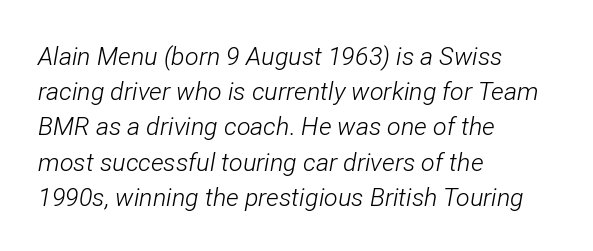
Quick note: italic. The foot of each line stays bare and open. Alignment: flush left. Heaviness? Minimal to ordinary, like unemphasized prose. Baseline-to-baseline distance is the conventional proportion of letter height. The line texture is even and compact thanks to regular tracking.
